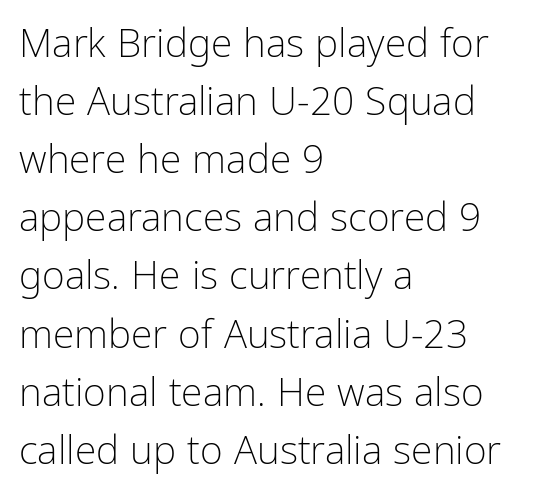
Q: Is the text bold? A: No.
Q: Is the text italic (slanted)? A: No, it is upright.
Q: Is the typeface a serif or a sans-serif typeface? A: Sans-serif.
Q: Is the text underlined? A: No.
Q: How is the paragraph aligned? A: Left-aligned.
Q: Is the spacing between letters normal or unusually wide? A: Normal.
Q: Is the spacing between lines tight, normal or loose? A: Normal.
Q: Width (condensed, normal, or wide)? A: Condensed.
Q: Stroke contrast? A: Low.
Q: x-height? A: Medium.
Q: Monospaced? A: No.
